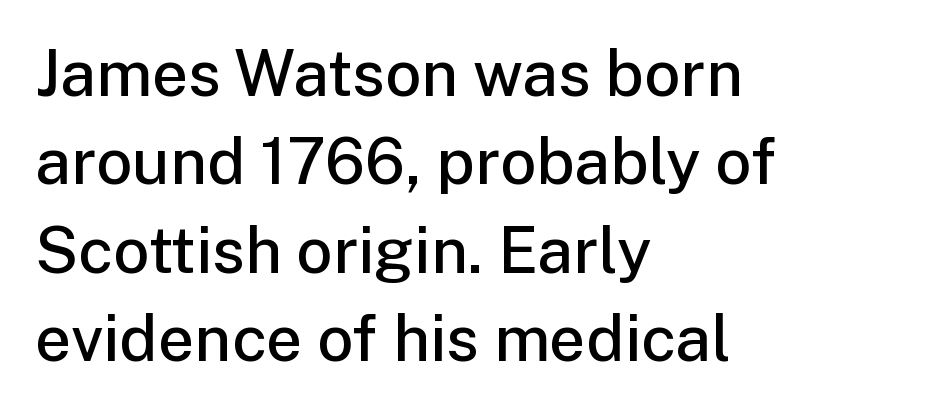
Q: Is the text bold? A: Semi-bold.
Q: Is the text italic (slanted)? A: No, it is upright.
Q: Is the typeface a serif or a sans-serif typeface? A: Sans-serif.
Q: Is the text underlined? A: No.
Q: How is the paragraph aligned? A: Left-aligned.
Q: Is the spacing between letters normal or unusually wide? A: Normal.
Q: Is the spacing between lines tight, normal or loose? A: Normal.
Q: Width (condensed, normal, or wide)? A: Normal.
Q: Stroke contrast? A: Low.
Q: x-height? A: Medium.
Q: Monospaced? A: No.
